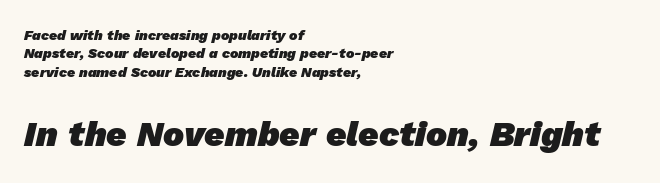
Teacher's note: observe the even left margin — that is flush-left alignment. The designer gave the closing block more size than the opening block. Strokes here are thick enough to call this a true bold. Honestly, the row spacing looks completely unremarkable. Looks like regular typesetting: each glyph gets only the width it needs. Descenders hang freely into open space.
